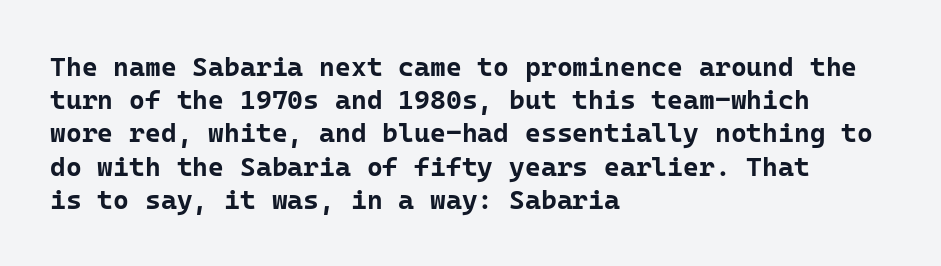
The image shows 27 px bold type, upright; set left-aligned, line spacing 1.23x, normal letter spacing, not underlined.
